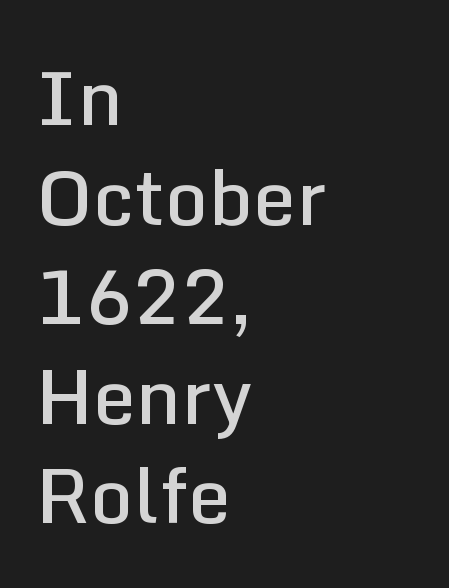
{"serif": "no", "italic": "no", "bold": "semi", "weight": "semibold", "width": "normal", "stroke_contrast": "low", "x_height": "medium", "monospaced": "no", "underline": "no", "align": "left", "line_spacing": "normal", "line_spacing_ratio": 1.31, "letter_spacing": "normal", "letter_spacing_em": 0.0, "glyph_px": 76}
